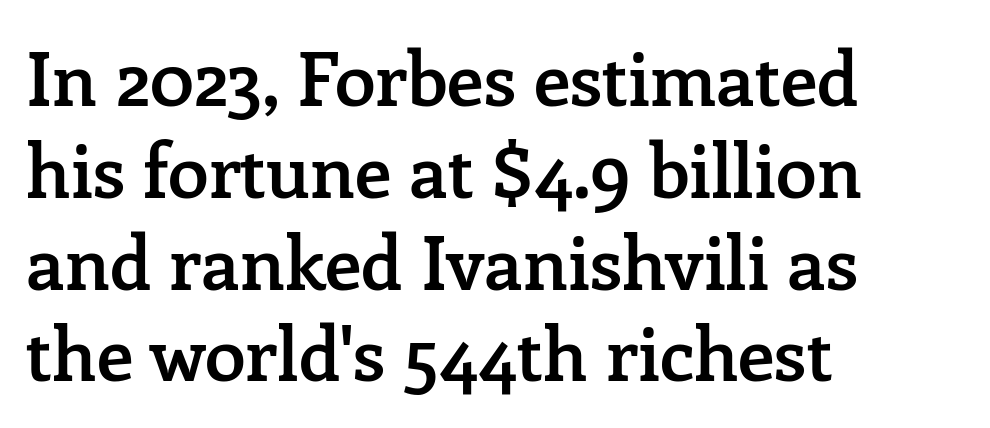
The image shows 74 px semibold serif type, upright; set left-aligned, line spacing 1.24x, normal letter spacing, not underlined; low stroke contrast and a medium x-height.
